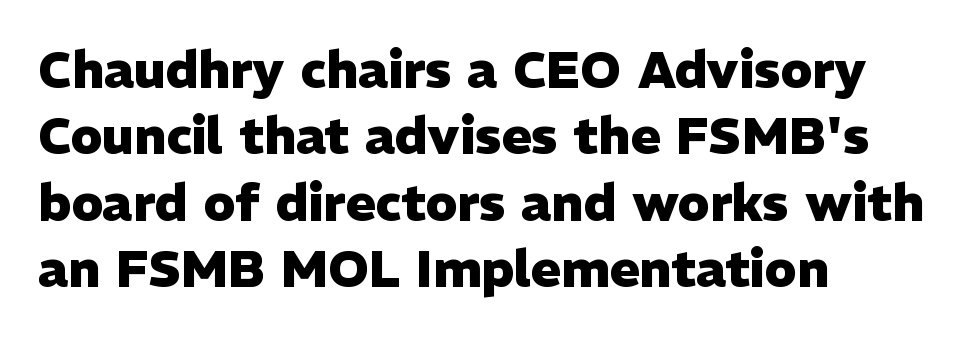
{"serif": "no", "italic": "no", "bold": "yes", "weight": "heavy", "width": "normal", "stroke_contrast": "low", "x_height": "medium", "monospaced": "no", "underline": "no", "align": "left", "line_spacing": "normal", "line_spacing_ratio": 1.3, "letter_spacing": "normal", "letter_spacing_em": 0.0, "glyph_px": 51}
